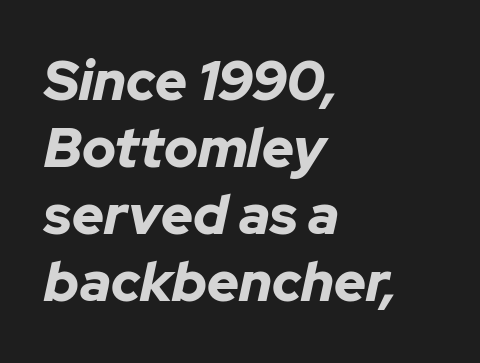
Q: Is the text bold? A: Yes.
Q: Is the text italic (slanted)? A: Yes, it leans right by about 12 degrees.
Q: Is the text underlined? A: No.
Q: How is the paragraph aligned? A: Left-aligned.
Q: Is the spacing between letters normal or unusually wide? A: Normal.
Q: Width (condensed, normal, or wide)? A: Normal.
Q: Stroke contrast? A: Low.
Q: x-height? A: Medium.
Q: Monospaced? A: No.
